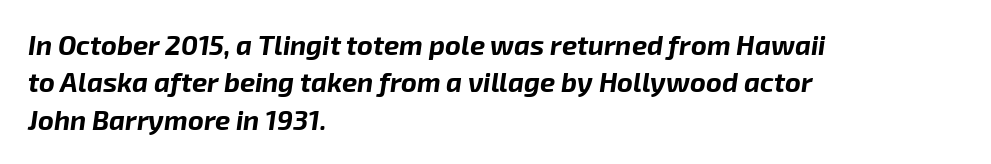
This is heavy type, rendered in bold. Spacing between characters is what you'd get straight out of the box. The foot of each line stays bare and open. The paragraph has a hard left edge and a soft right edge. Characters are canted at an angle relative to the baseline's perpendicular.
